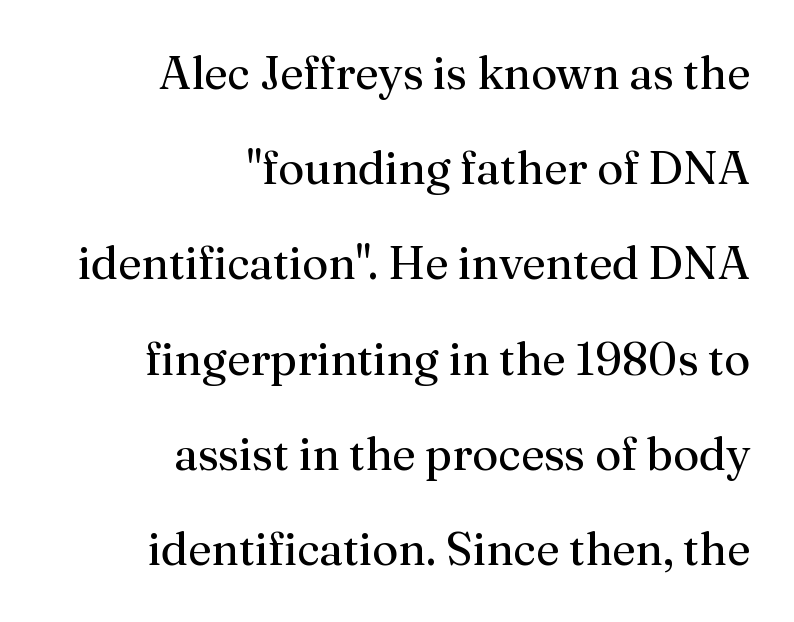
Stroke mass is kept to a normal reading level or below. A typesetter would call this proportional, since set widths differ per character. The rendering uses a large line-height, opening up the rows. Visually the block forms a straight wall on the right and a jagged coastline on the left. Only glyphs here, with clear space below each row.
